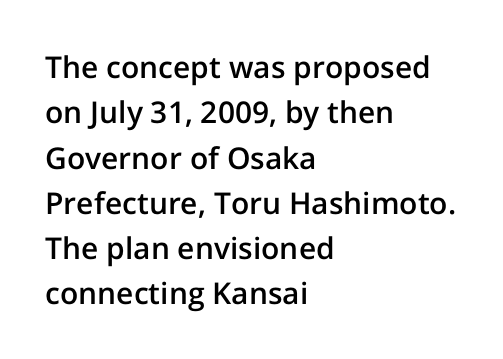
{"serif": "no", "italic": "no", "bold": "semi", "weight": "semibold", "width": "normal", "stroke_contrast": "low", "x_height": "medium", "monospaced": "no", "underline": "no", "align": "left", "line_spacing": "normal", "line_spacing_ratio": 1.51, "letter_spacing": "normal", "letter_spacing_em": 0.0, "glyph_px": 30}
